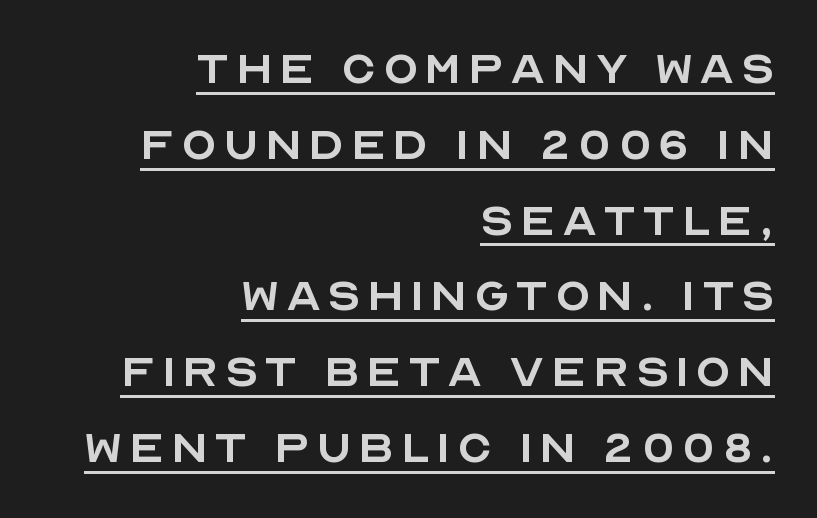
The image shows 57 px regular-weight sans-serif type, upright; set right-aligned, normal line spacing (1.33x), underlined; a large x-height.
